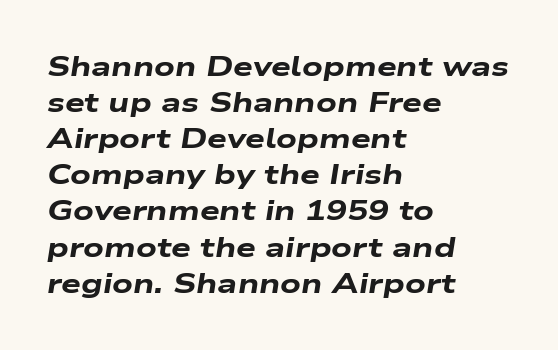
Spacing between characters is what you'd get straight out of the box. Thick stems and heavy bowls — unmistakably bold. All the whitespace from short lines collects on the right. The letters are slanted; this is an italic face. The face used here is proportionally spaced, like ordinary book or web type. The rows are spaced the way most documents space them.
